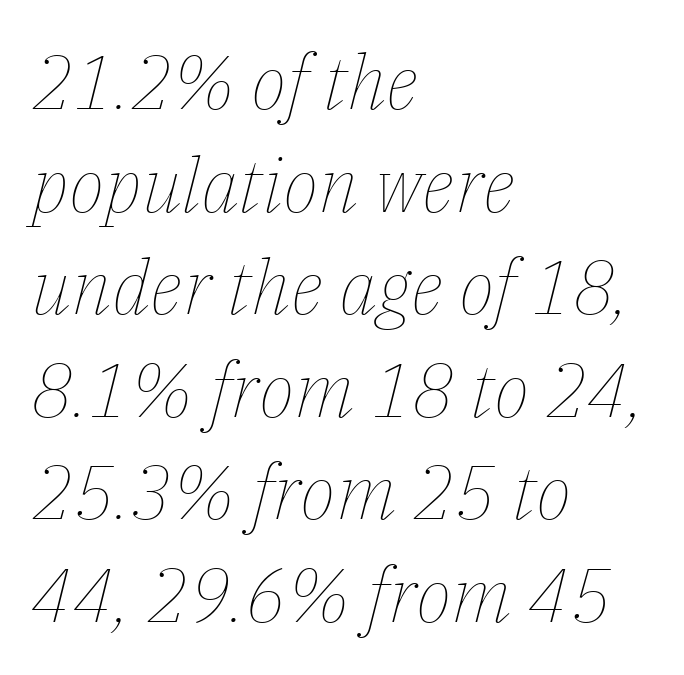
Q: Is the text bold? A: No.
Q: Is the text italic (slanted)? A: Yes, it leans right by about 14 degrees.
Q: Is the text underlined? A: No.
Q: How is the paragraph aligned? A: Left-aligned.
Q: Is the spacing between letters normal or unusually wide? A: Normal.
Q: Is the spacing between lines tight, normal or loose? A: Normal.
Q: Width (condensed, normal, or wide)? A: Normal.
Q: Stroke contrast? A: Low.
Q: x-height? A: Medium.
Q: Monospaced? A: No.
